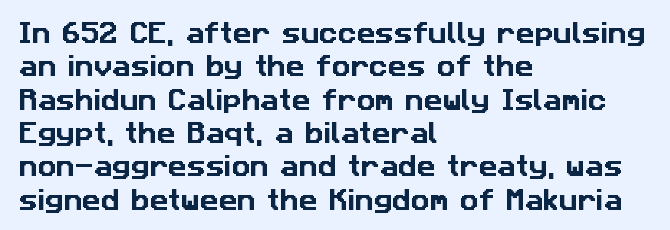
{"underline": "no", "align": "left", "line_spacing": "normal", "line_spacing_ratio": 1.45, "letter_spacing": "normal", "letter_spacing_em": 0.0, "glyph_px": 23}
